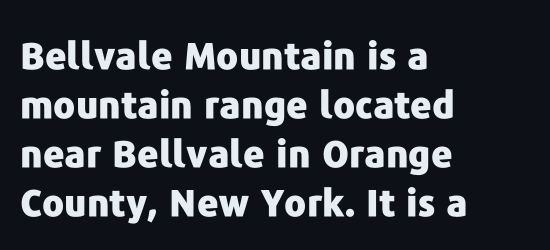
The image shows 37 px heavy sans-serif type, upright; set left-aligned, normal line spacing (1.32x), normal letter spacing, not underlined; low stroke contrast and a medium x-height.
